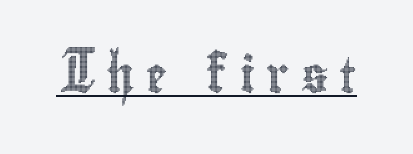
The image shows 35 px condensed type, upright; set unusually wide letter spacing (+0.32 em), underlined; a small x-height.
